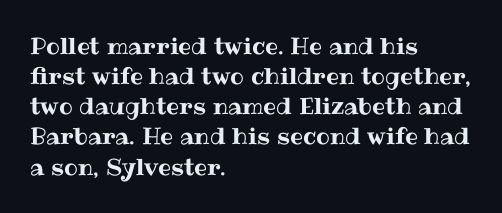
{"italic": "no", "underline": "no", "align": "left", "line_spacing": "normal", "line_spacing_ratio": 1.31, "letter_spacing": "normal", "letter_spacing_em": 0.0, "glyph_px": 23}
